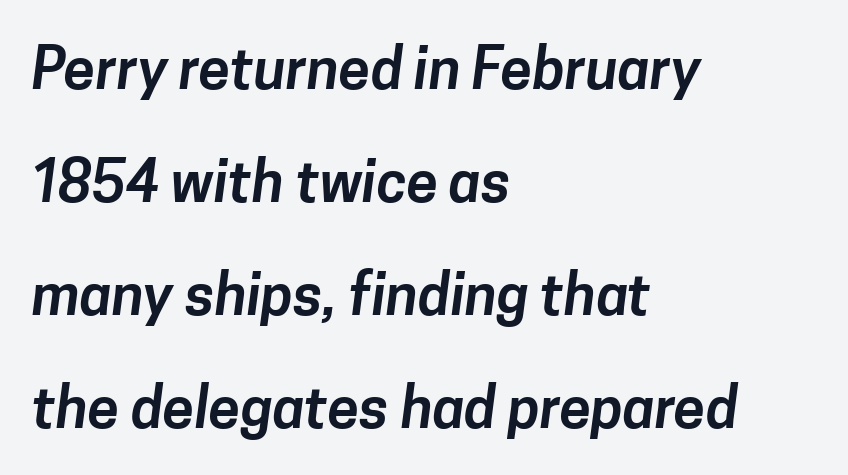
Q: Is the typeface a serif or a sans-serif typeface? A: Sans-serif.
Q: Is the text underlined? A: No.
Q: How is the paragraph aligned? A: Left-aligned.
Q: Is the spacing between letters normal or unusually wide? A: Normal.
Q: Is the spacing between lines tight, normal or loose? A: Loose.
Q: Width (condensed, normal, or wide)? A: Normal.
Q: Stroke contrast? A: Low.
Q: x-height? A: Medium.
Q: Monospaced? A: No.
